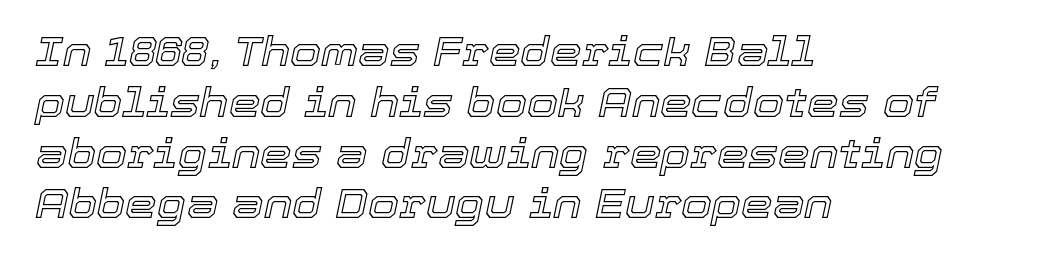
{"italic": "yes", "lean": "right", "slant_degrees": 12, "width": "normal", "x_height": "medium", "monospaced": "no", "underline": "no", "align": "left", "line_spacing": "normal", "line_spacing_ratio": 1.27, "letter_spacing": "normal", "letter_spacing_em": 0.0, "glyph_px": 40}
